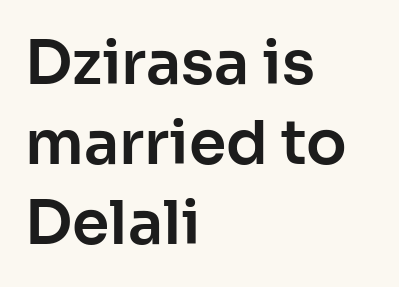
In CSS terms this would be text-align: left. These lines keep a tight, regular rhythm from letter to letter. To sum up the face: it is a sans, with no serifs. Clear beneath every line of the passage. The rendering uses natural spacing where letterforms have individual widths.
